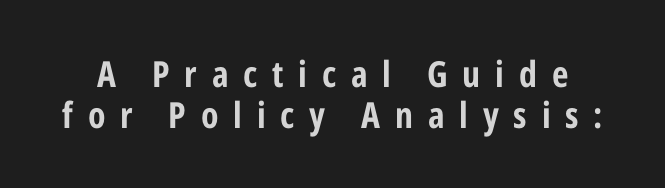
The image shows 36 px bold, condensed sans-serif type, upright; set tight line spacing (1.15x), unusually wide letter spacing (+0.41 em), not underlined; low stroke contrast and a medium x-height.
